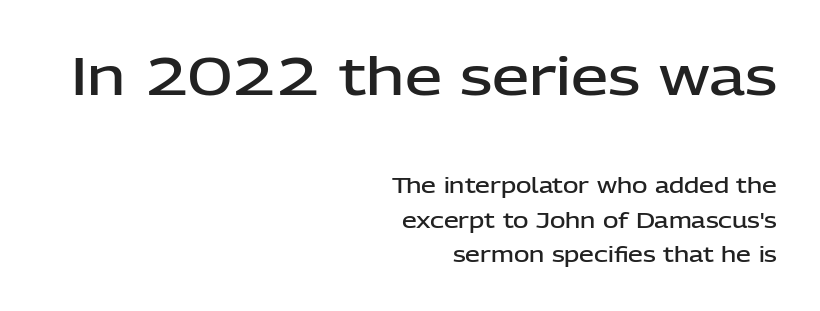
Q: Is the text bold? A: Semi-bold.
Q: Is the text italic (slanted)? A: No, it is upright.
Q: Is the typeface a serif or a sans-serif typeface? A: Sans-serif.
Q: Is the text underlined? A: No.
Q: How is the paragraph aligned? A: Right-aligned.
Q: Is the spacing between letters normal or unusually wide? A: Normal.
Q: Is the spacing between lines tight, normal or loose? A: Normal.
Q: Which block of text is set in a larger size, the first (top) or the second (bottom)? A: The first (top) one.
Q: Width (condensed, normal, or wide)? A: Normal.
Q: Stroke contrast? A: Low.
Q: x-height? A: Medium.
Q: Monospaced? A: No.
